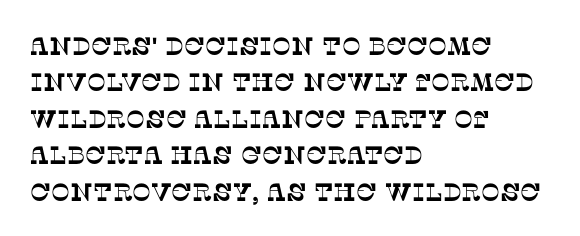
Q: Is the text underlined? A: No.
Q: How is the paragraph aligned? A: Left-aligned.
Q: Is the spacing between letters normal or unusually wide? A: Normal.
Q: Is the spacing between lines tight, normal or loose? A: Normal.
